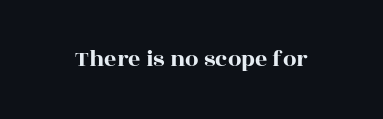
Q: Is the text italic (slanted)? A: No, it is upright.
Q: Is the text underlined? A: No.
Q: Is the spacing between letters normal or unusually wide? A: Normal.
